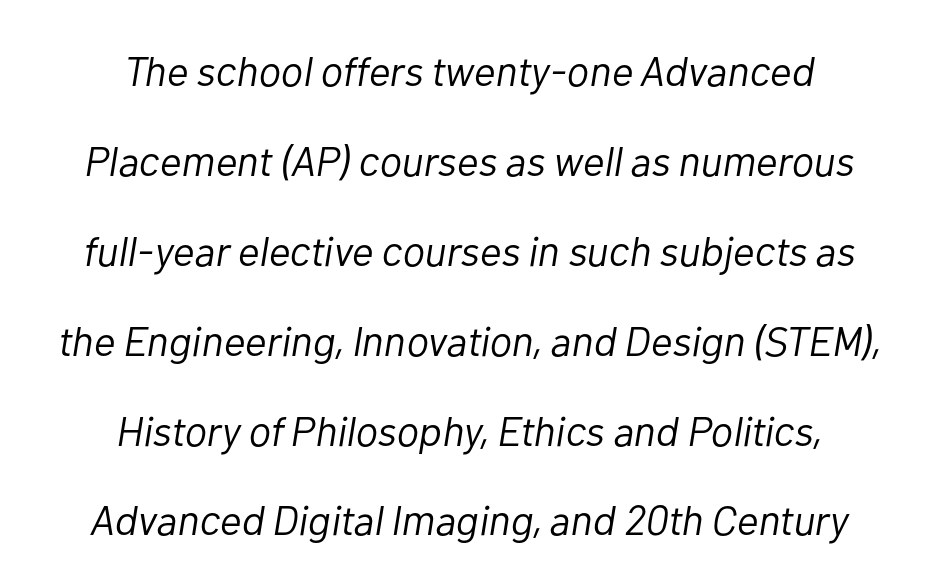
The image shows 42 px light type, italic (leaning right); set centered, loose line spacing (2.14x), normal letter spacing, not underlined; low stroke contrast and a medium x-height.
